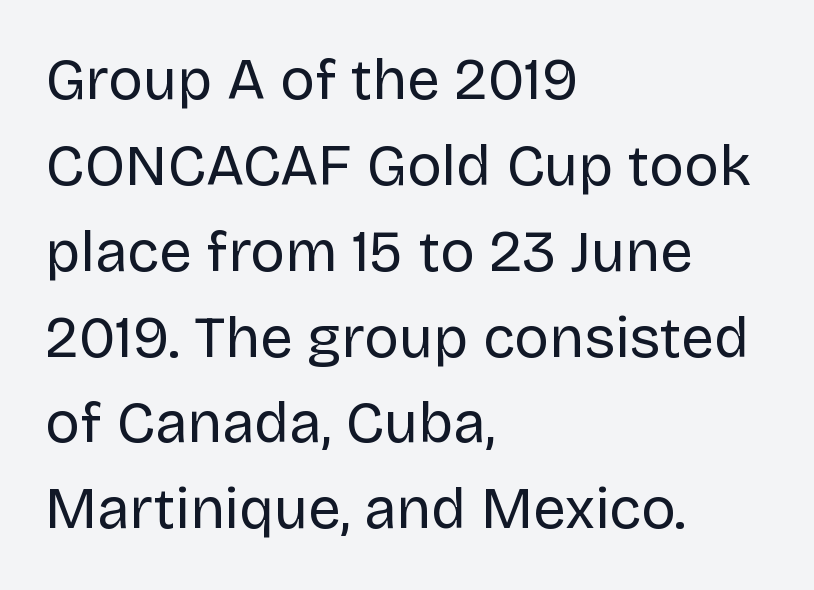
The image shows 58 px regular-weight sans-serif type, upright; set left-aligned, normal line spacing (1.48x), normal letter spacing, not underlined; low stroke contrast and a large x-height.
